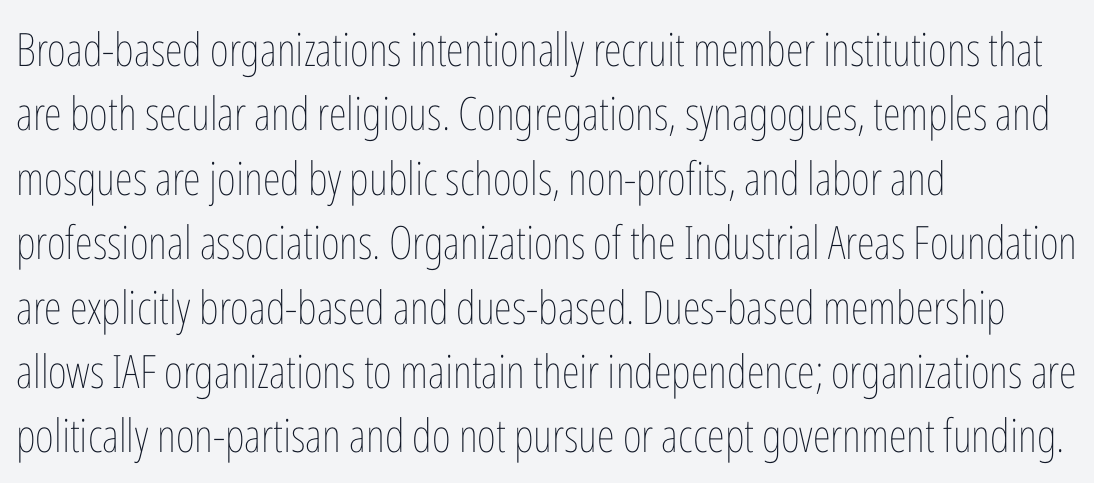
Letter spacing: default. Regular leading. The zone under the glyphs is completely vacant. Character widths vary here, with narrow letters taking less room than wide ones. Caption: multi-line text, flush left, ragged right. The font's upright variant was chosen for this text.
